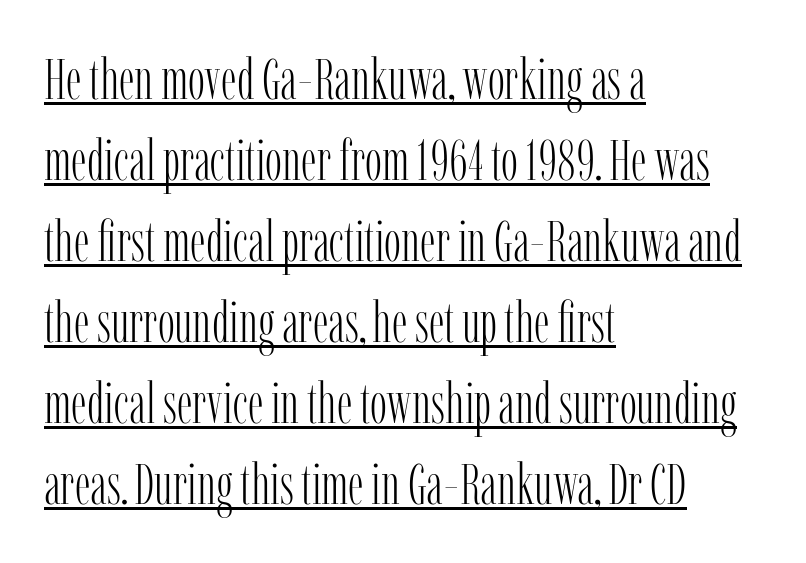
{"serif": "yes", "italic": "no", "bold": "no", "weight": "light", "width": "condensed", "stroke_contrast": "low", "x_height": "medium", "monospaced": "no", "underline": "yes", "align": "left", "line_spacing": "normal", "line_spacing_ratio": 1.42, "letter_spacing": "normal", "letter_spacing_em": 0.0, "glyph_px": 57}
